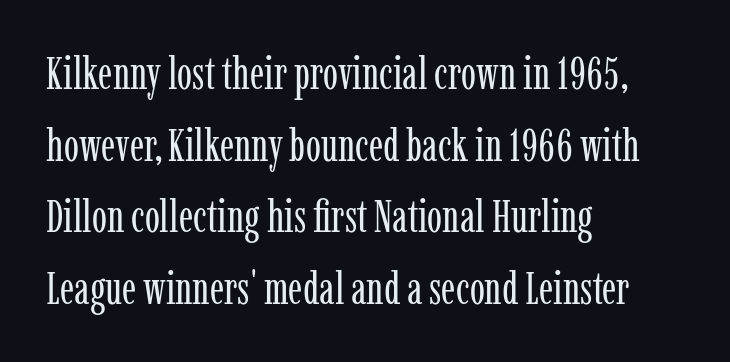
The image shows 45 px regular-weight, condensed serif type, upright; set left-aligned, normal line spacing (1.59x), normal letter spacing, not underlined; low stroke contrast and a medium x-height.
